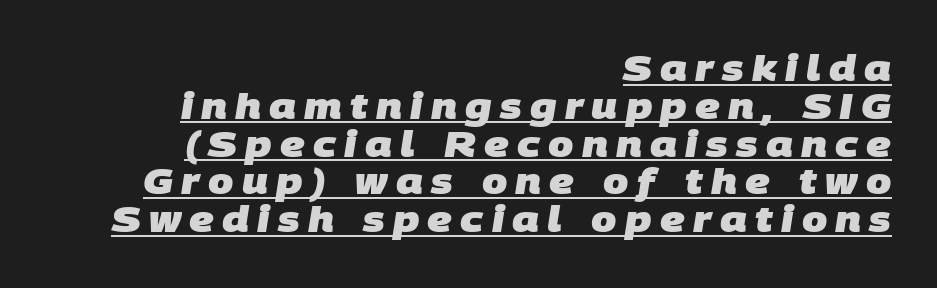
Think of a printed novel: that variable character pitch is what you see here. The text was rendered using a sans face with plain stroke endings. This is underlined copy, the kind a proofreader might mark for attention. Typesetter's note: full bold, strokes at maximum text heaviness. Honestly, the letter spacing is so wide it's the main thing you notice.
